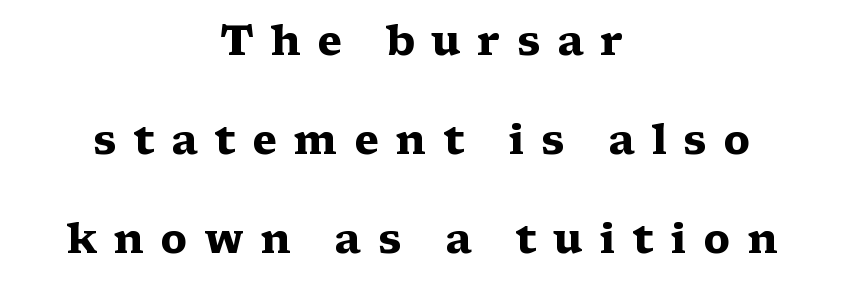
{"serif": "yes", "italic": "no", "bold": "yes", "weight": "heavy", "width": "wide", "stroke_contrast": "medium", "x_height": "medium", "monospaced": "no", "underline": "no", "align": "center", "line_spacing": "loose", "line_spacing_ratio": 2.42, "letter_spacing": "wide", "letter_spacing_em": 0.41, "glyph_px": 41}
